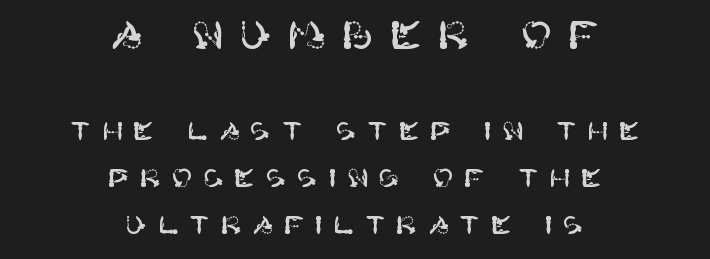
{"serif": "no", "italic": "no", "width": "normal", "stroke_contrast": "high", "x_height": "large", "underline": "no", "align": "center", "line_spacing_ratio": 1.87, "letter_spacing": "wide", "letter_spacing_em": 0.42, "larger_block": "first", "size_ratio": 1.52, "glyph_px": 38}
